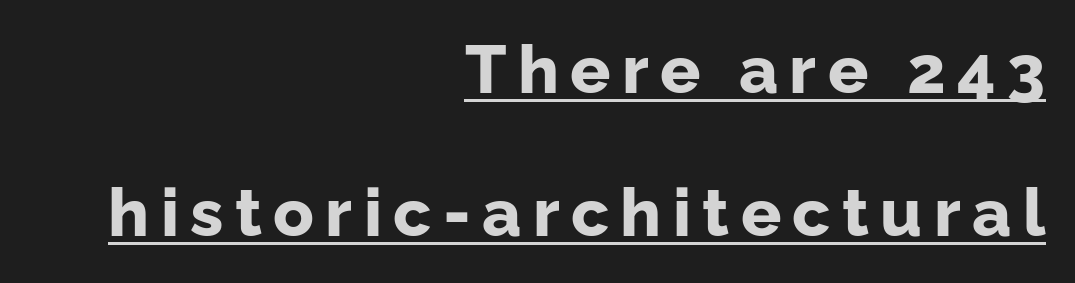
Varying glyph widths throughout — classic text-font behaviour. Heavy-handed strokes throughout: this text is bold. These lines are composed in type without serifs. Leading is clearly above the norm, producing a sparse column. Is there any slant? The stems are plumb. Right-aligned paragraph, ragged on the left.
